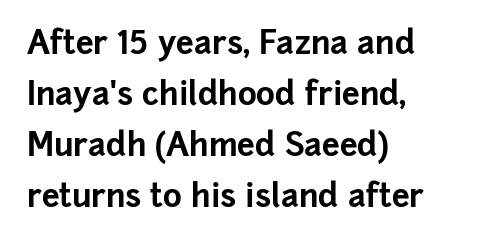
The image shows 32 px bold sans-serif type, upright; set left-aligned, normal line spacing (1.59x), normal letter spacing, not underlined; low stroke contrast and a medium x-height.
